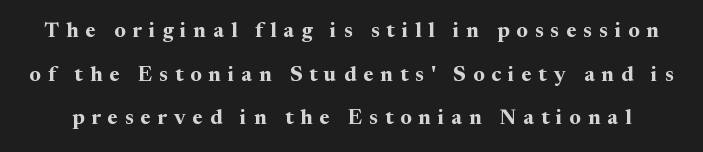
{"italic": "no", "bold": "yes", "underline": "no", "line_spacing": "loose", "line_spacing_ratio": 2.08, "letter_spacing": "wide", "letter_spacing_em": 0.33, "glyph_px": 21}
